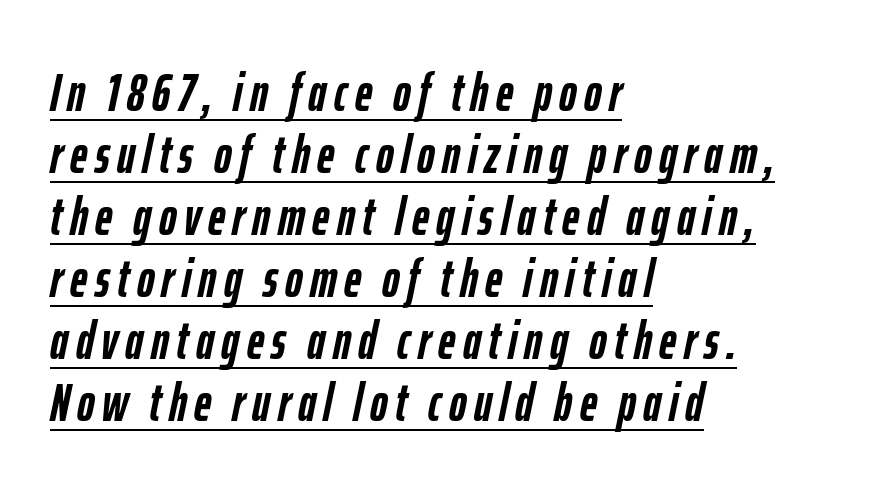
Rendered with sloped, italic letterforms. The glyphs have the mass of a bold cut. Left-aligned paragraph, ragged on the right. This sample has the flowing, uneven cadence of proportional lettering.
